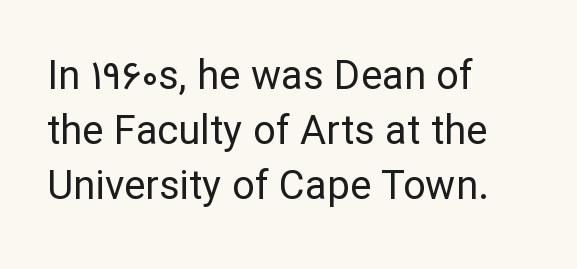
The image shows 40 px regular-weight sans-serif type, upright; set left-aligned, normal line spacing (1.38x), normal letter spacing, not underlined; low stroke contrast and a medium x-height.
